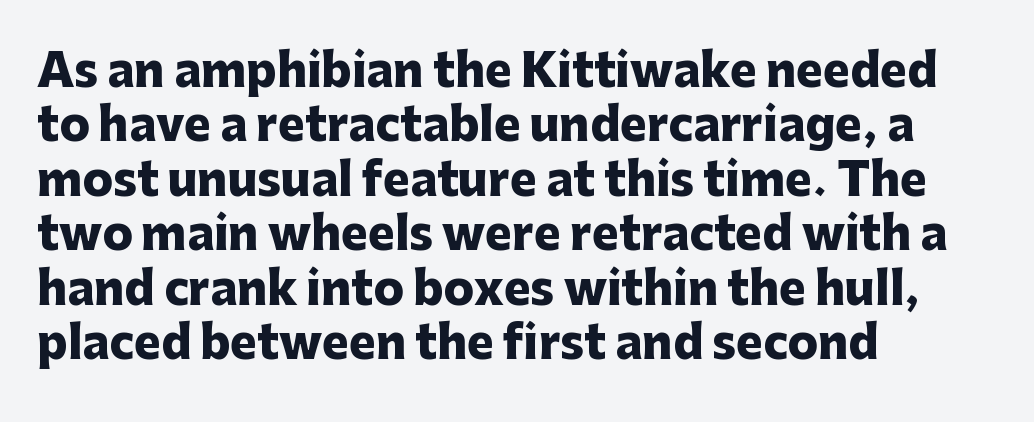
The image shows 45 px heavy sans-serif type, upright; set left-aligned, line spacing 1.21x, normal letter spacing, not underlined; low stroke contrast and a medium x-height.
